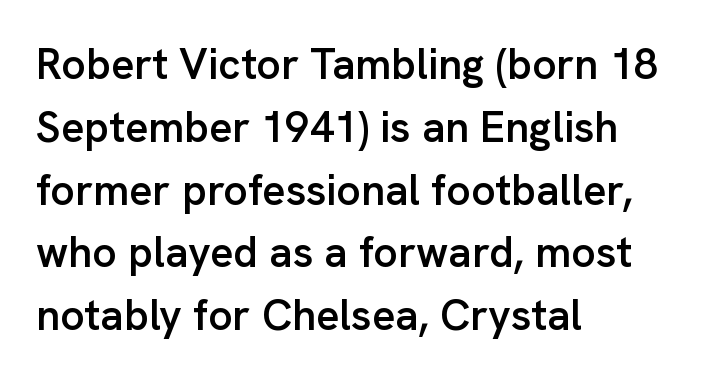
The image shows 43 px semibold sans-serif type, upright; set left-aligned, normal line spacing (1.46x), normal letter spacing, not underlined; low stroke contrast and a medium x-height.
